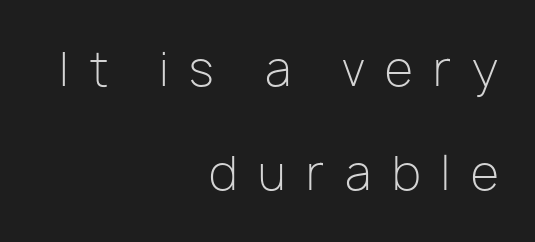
The letters advance in unequal steps, a hallmark of proportional type. Interline gaps are noticeably wide in this sample. A typesetter would label this face a sans. Check under the words: just untouched page.
